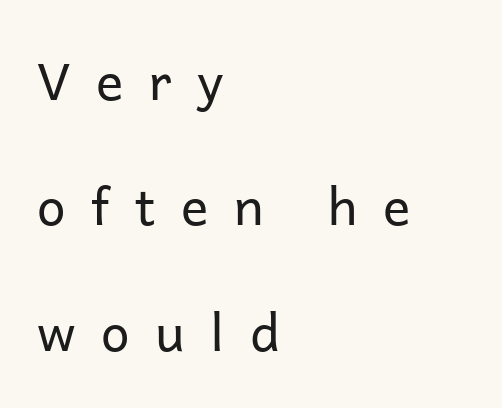
{"serif": "no", "italic": "no", "bold": "no", "weight": "regular", "width": "normal", "stroke_contrast": "low", "x_height": "medium", "monospaced": "no", "underline": "no", "align": "left", "line_spacing": "loose", "line_spacing_ratio": 2.46, "letter_spacing": "wide", "letter_spacing_em": 0.5, "glyph_px": 51}
